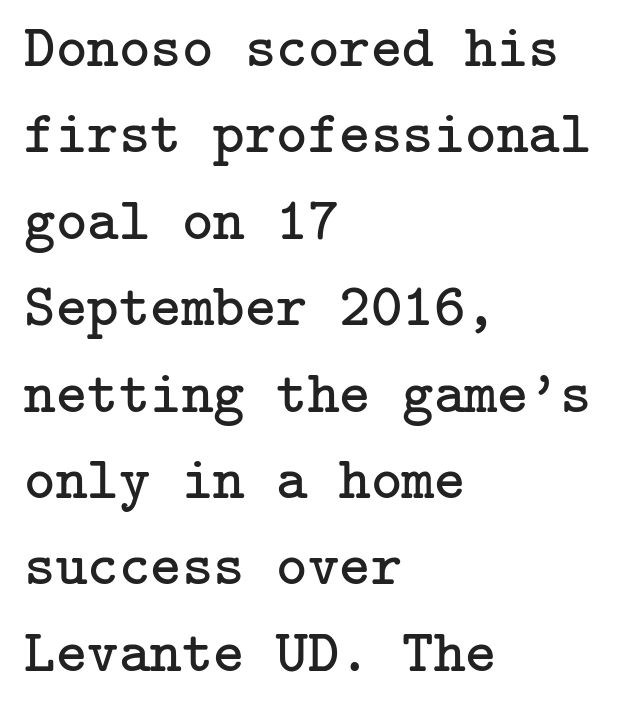
{"serif": "yes", "italic": "no", "bold": "no", "weight": "regular", "width": "normal", "stroke_contrast": "low", "x_height": "medium", "underline": "no", "align": "left", "line_spacing": "normal", "line_spacing_ratio": 1.44, "letter_spacing": "normal", "letter_spacing_em": 0.0, "glyph_px": 60}
